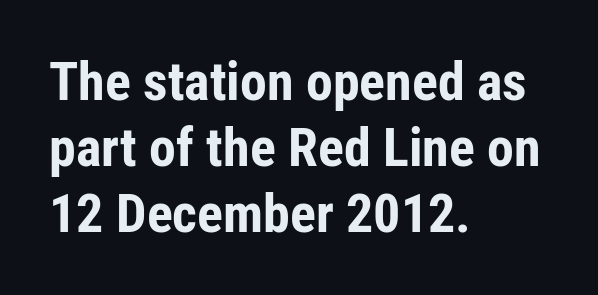
Posture: upright roman. Between one letter and the next there's only the usual sliver of space. Is this a sans? Yes — the strokes have no serifs. A bare baseline throughout the passage. Looks like regular typesetting: each glyph gets only the width it needs. Visually the block forms a straight wall on the left and a jagged coastline on the right.
